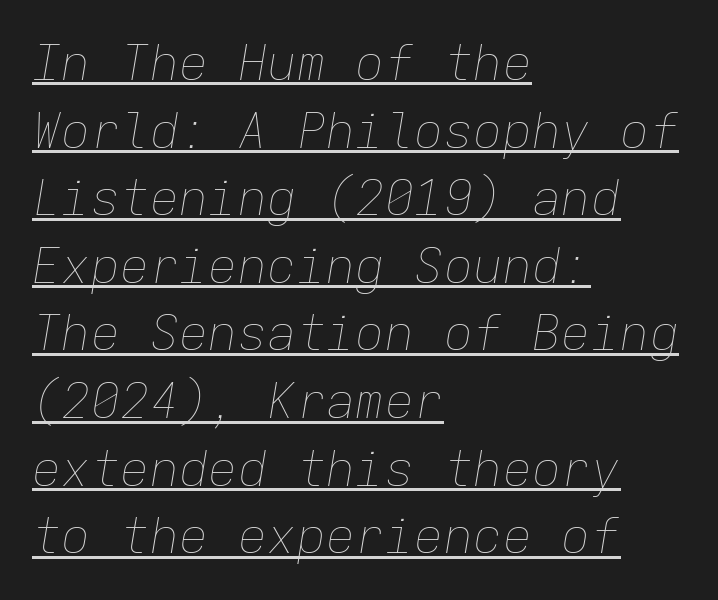
Q: Is the text bold? A: No.
Q: Is the text italic (slanted)? A: Yes, it leans right by about 9 degrees.
Q: Is the text underlined? A: Yes.
Q: How is the paragraph aligned? A: Left-aligned.
Q: Is the spacing between letters normal or unusually wide? A: Normal.
Q: Is the spacing between lines tight, normal or loose? A: Normal.
Q: Width (condensed, normal, or wide)? A: Normal.
Q: Stroke contrast? A: Low.
Q: x-height? A: Medium.
Q: Monospaced? A: Yes.
